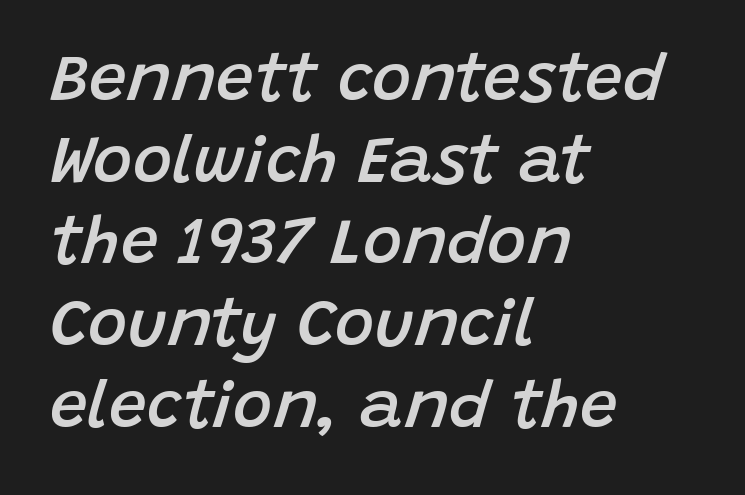
Q: Is the text bold? A: Semi-bold.
Q: Is the text italic (slanted)? A: Yes, it leans right by about 15 degrees.
Q: Is the text underlined? A: No.
Q: How is the paragraph aligned? A: Left-aligned.
Q: Is the spacing between letters normal or unusually wide? A: Normal.
Q: Width (condensed, normal, or wide)? A: Normal.
Q: Stroke contrast? A: Low.
Q: x-height? A: Large.
Q: Monospaced? A: No.
